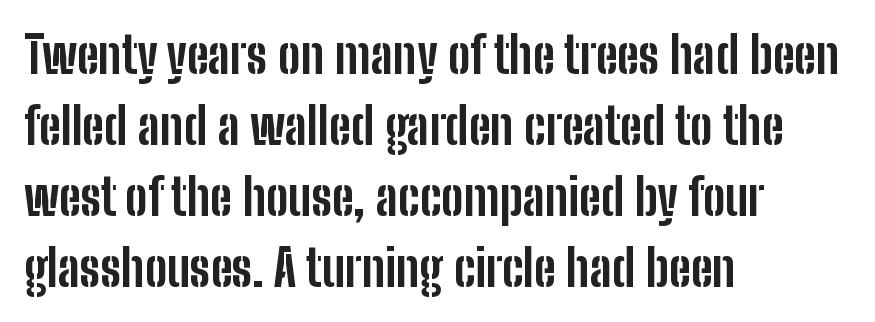
The image shows 50 px bold, condensed sans-serif type, upright; set left-aligned, normal line spacing (1.42x), normal letter spacing, not underlined; low stroke contrast and a medium x-height.
